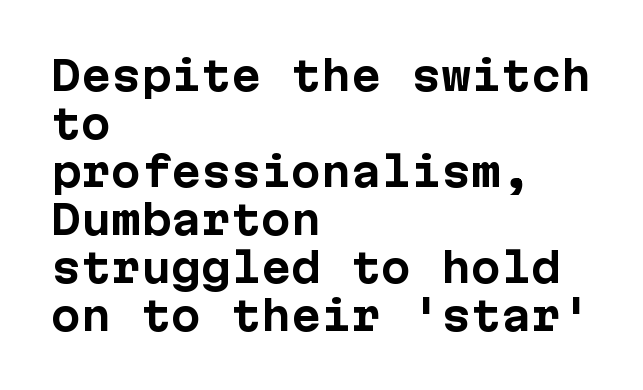
The image shows 40 px bold sans-serif type, upright; set left-aligned, line spacing 1.2x, normal letter spacing, not underlined; low stroke contrast and a medium x-height.
